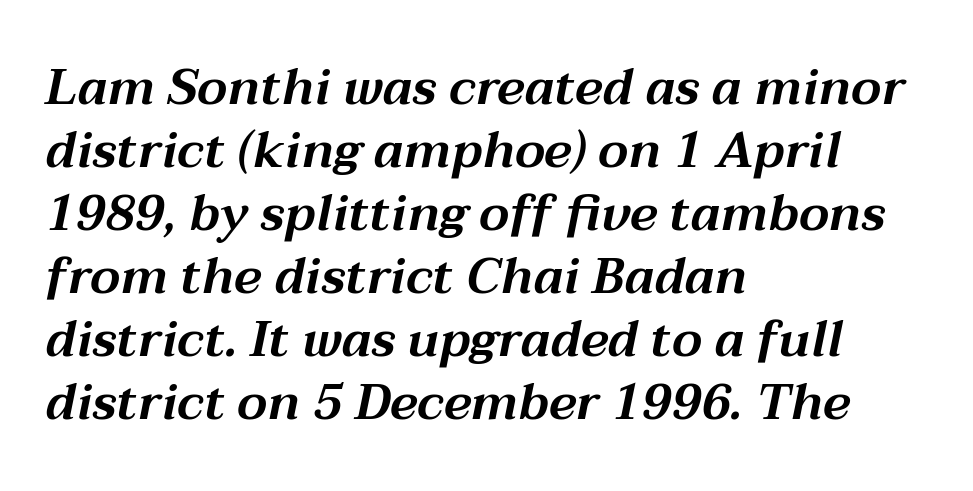
{"italic": "yes", "lean": "right", "slant_degrees": 12, "width": "wide", "stroke_contrast": "medium", "x_height": "medium", "monospaced": "no", "underline": "no", "align": "left", "line_spacing": "normal", "line_spacing_ratio": 1.26, "letter_spacing": "normal", "letter_spacing_em": 0.0, "glyph_px": 50}
